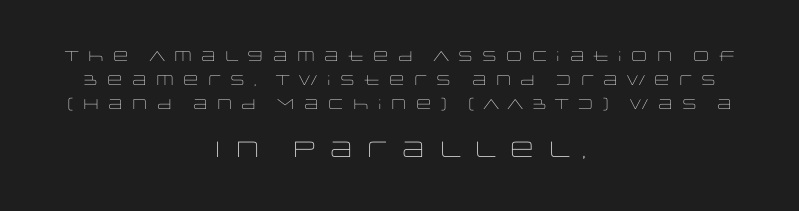
Q: Is the text bold? A: No.
Q: Is the text italic (slanted)? A: No, it is upright.
Q: Is the text underlined? A: No.
Q: How is the paragraph aligned? A: Centered.
Q: Is the spacing between letters normal or unusually wide? A: Unusually wide.
Q: Which block of text is set in a larger size, the first (top) or the second (bottom)? A: The second (bottom) one.
